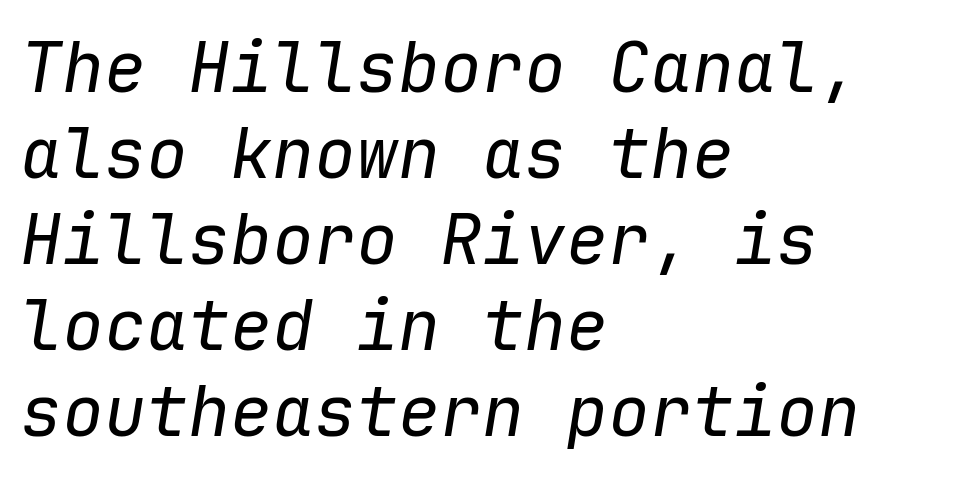
{"italic": "yes", "lean": "right", "slant_degrees": 9, "bold": "no", "weight": "regular", "width": "normal", "stroke_contrast": "low", "x_height": "medium", "monospaced": "yes", "underline": "no", "align": "left", "line_spacing_ratio": 1.23, "letter_spacing": "normal", "letter_spacing_em": 0.0, "glyph_px": 70}
